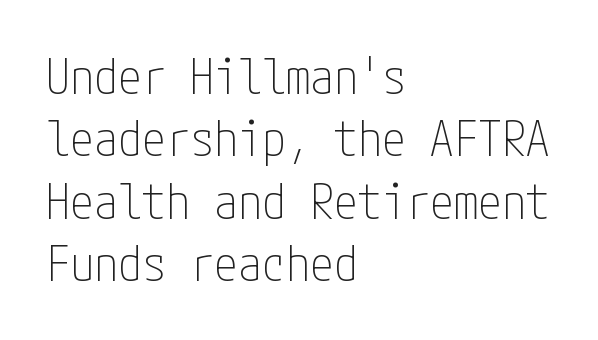
The image shows 48 px thin, condensed sans-serif type, upright; set left-aligned, normal line spacing (1.3x), normal letter spacing, not underlined; low stroke contrast and a medium x-height.
